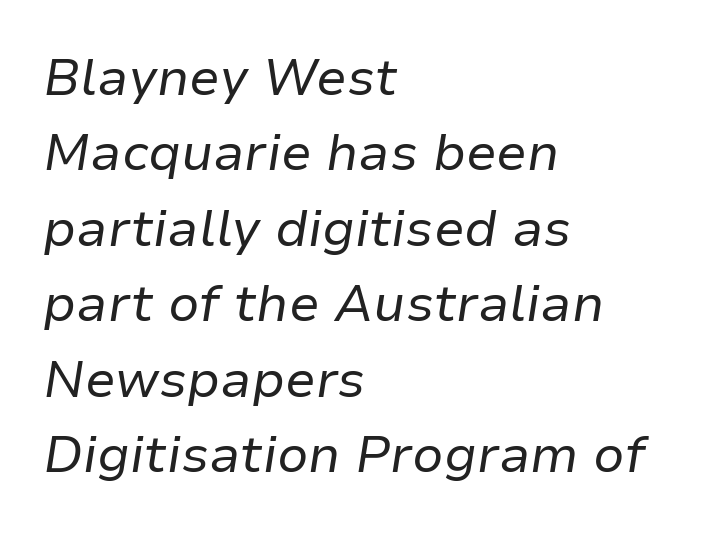
{"italic": "yes", "lean": "right", "slant_degrees": 9, "bold": "no", "weight": "regular", "width": "normal", "stroke_contrast": "low", "x_height": "medium", "monospaced": "no", "underline": "no", "align": "left", "line_spacing": "normal", "line_spacing_ratio": 1.48, "letter_spacing": "normal", "letter_spacing_em": 0.0, "glyph_px": 51}
